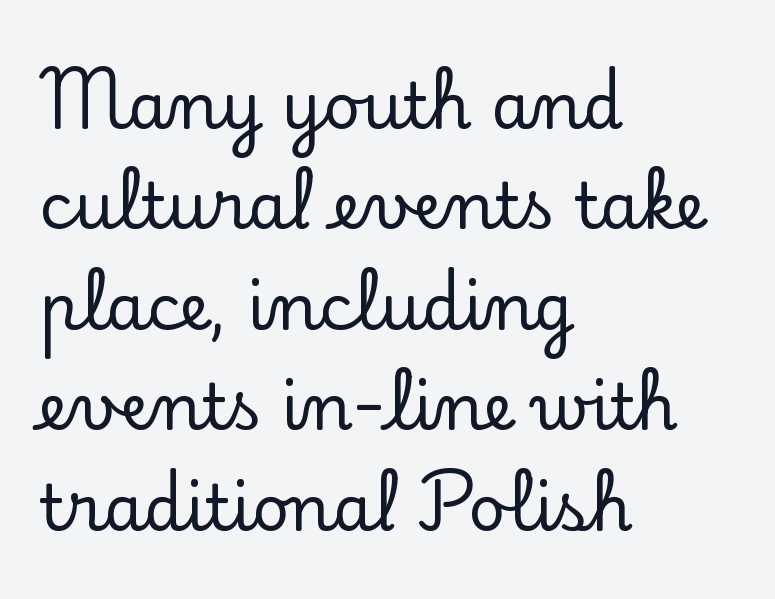
Each letter keeps its own natural width here, so spacing adapts to shape. The rendering uses a moderate line-height, typical for paragraphs. Every character sits straight up, as roman type does. Note: serifs present on the glyphs.
